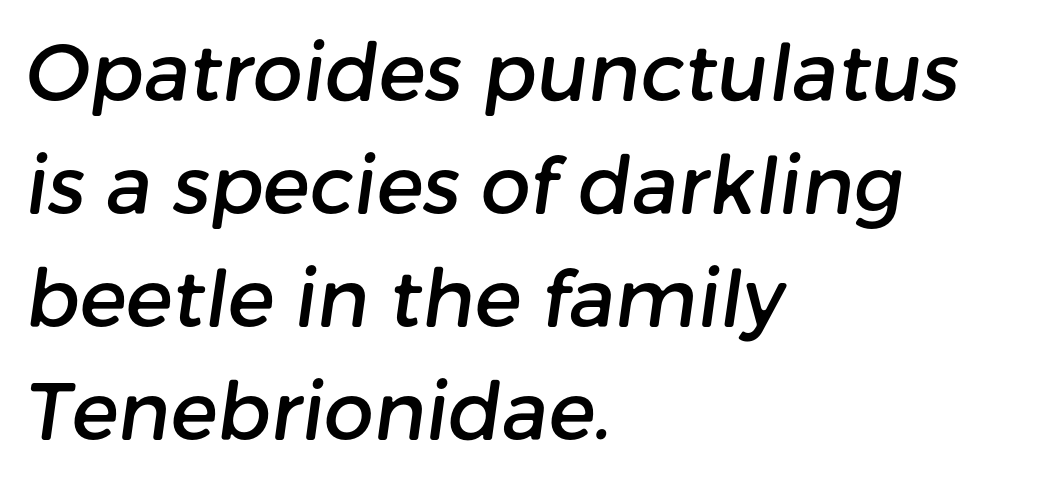
Each line starts at the same left margin while the right side varies. Letters rest on an invisible, unmarked baseline. The typeface chosen for these lines omits serifs. Is this a fixed-width face? No — the glyphs have proportional, varying widths.
